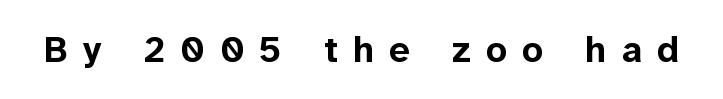
{"serif": "no", "italic": "no", "bold": "yes", "weight": "bold", "width": "normal", "stroke_contrast": "low", "x_height": "medium", "monospaced": "no", "underline": "no", "letter_spacing": "wide", "letter_spacing_em": 0.41, "glyph_px": 37}
